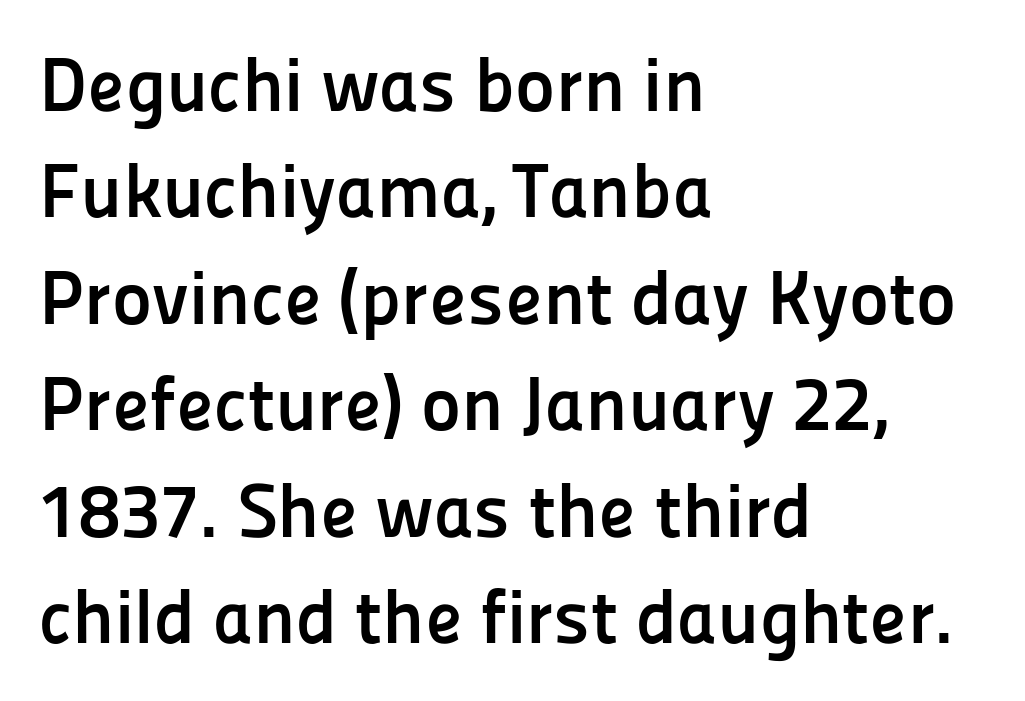
The image shows 76 px semibold sans-serif type, upright; set left-aligned, normal line spacing (1.4x), normal letter spacing, not underlined; low stroke contrast and a medium x-height.
